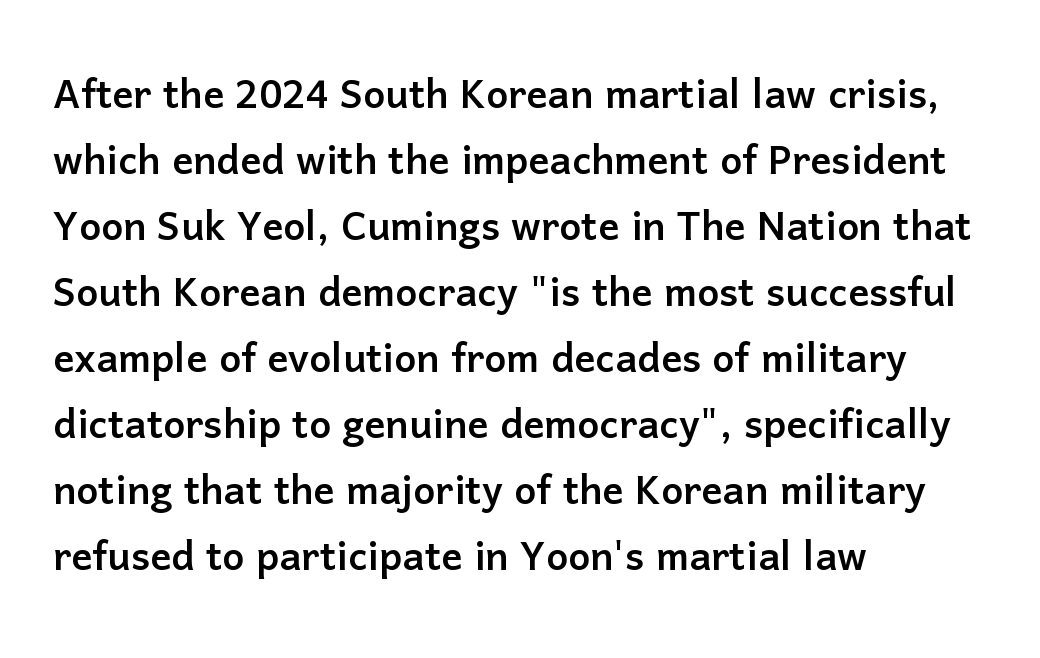
Q: Is the text italic (slanted)? A: No, it is upright.
Q: Is the typeface a serif or a sans-serif typeface? A: Sans-serif.
Q: Is the text underlined? A: No.
Q: How is the paragraph aligned? A: Left-aligned.
Q: Is the spacing between letters normal or unusually wide? A: Normal.
Q: Is the spacing between lines tight, normal or loose? A: Normal.
Q: Width (condensed, normal, or wide)? A: Normal.
Q: Stroke contrast? A: Low.
Q: x-height? A: Medium.
Q: Monospaced? A: No.
